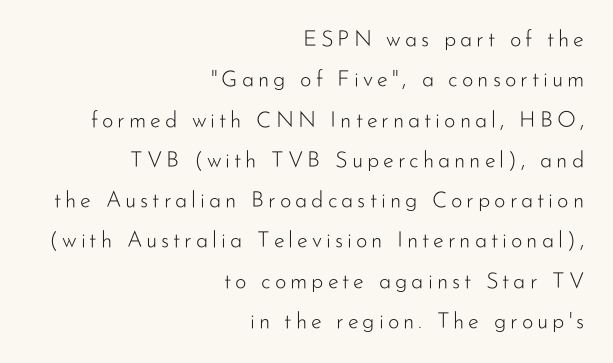
Q: Is the text bold? A: No.
Q: Is the text italic (slanted)? A: No, it is upright.
Q: Is the text underlined? A: No.
Q: How is the paragraph aligned? A: Right-aligned.
